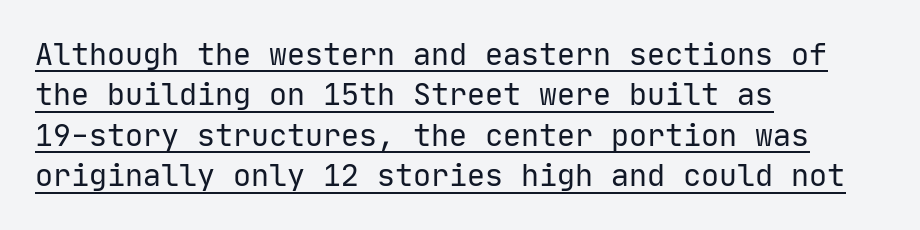
Layout note: lines flush left. The letters march in equal steps, a hallmark of fixed-pitch type. Serif or sans? Sans — the stroke terminals are bare. This sample uses an upright cut, with every glyph sitting square on the baseline. This is not heavy type; no bold has been used.
